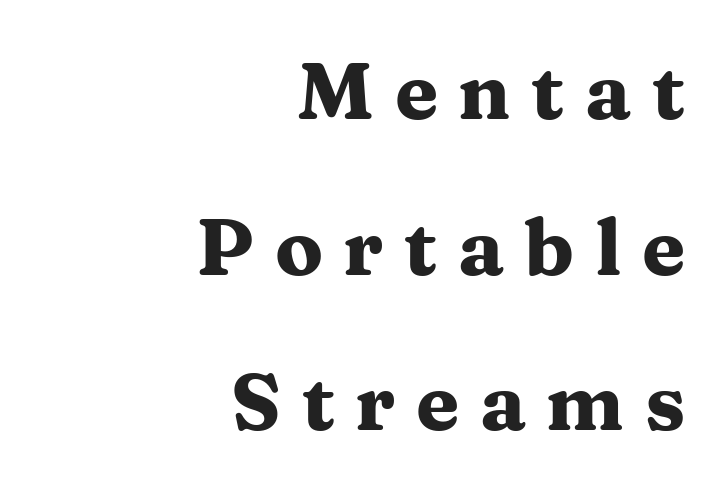
{"serif": "yes", "italic": "no", "bold": "yes", "weight": "heavy", "width": "wide", "stroke_contrast": "medium", "x_height": "medium", "monospaced": "no", "underline": "no", "align": "right", "line_spacing": "loose", "line_spacing_ratio": 1.97, "letter_spacing": "wide", "letter_spacing_em": 0.26, "glyph_px": 79}
